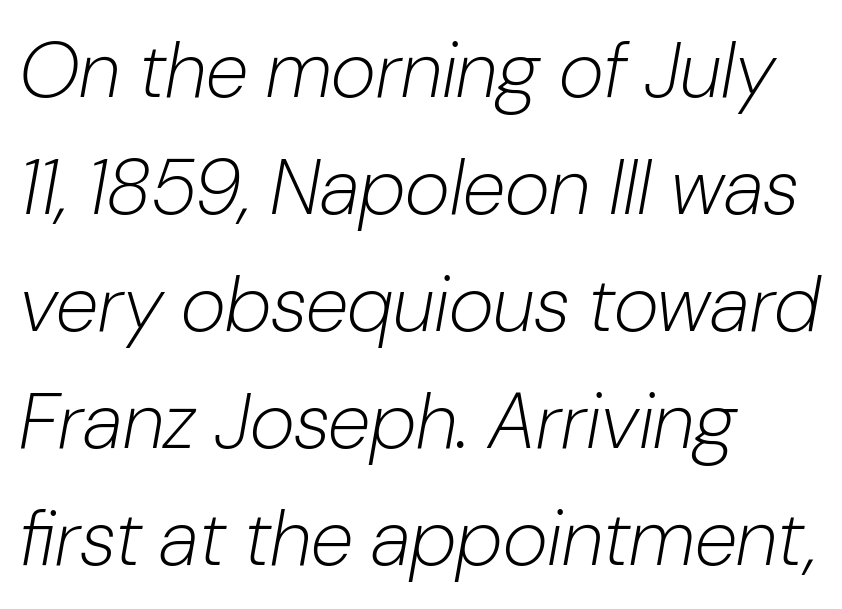
Q: Is the text bold? A: No.
Q: Is the text italic (slanted)? A: Yes, it leans right by about 10 degrees.
Q: Is the text underlined? A: No.
Q: How is the paragraph aligned? A: Left-aligned.
Q: Is the spacing between letters normal or unusually wide? A: Normal.
Q: Is the spacing between lines tight, normal or loose? A: Normal.
Q: Width (condensed, normal, or wide)? A: Normal.
Q: Stroke contrast? A: Low.
Q: x-height? A: Medium.
Q: Monospaced? A: No.
